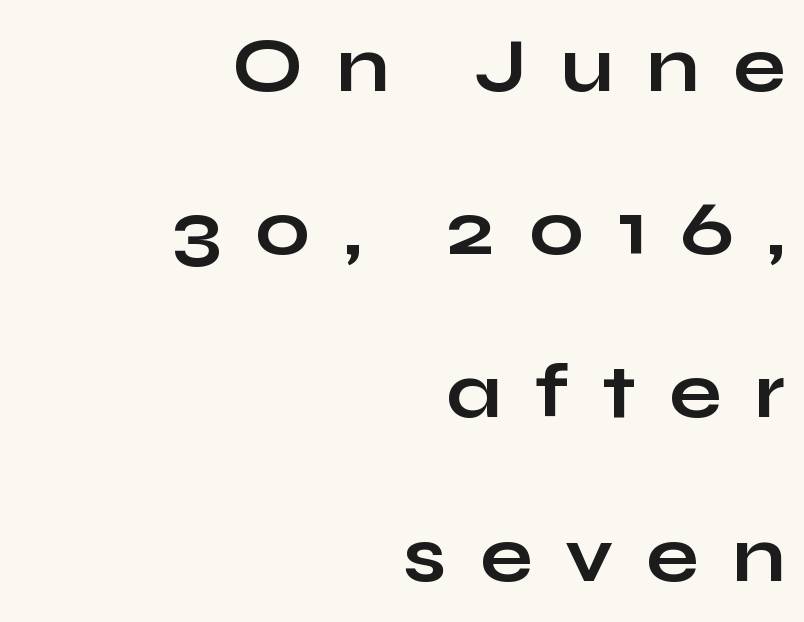
{"serif": "no", "italic": "no", "bold": "yes", "weight": "bold", "width": "wide", "stroke_contrast": "low", "x_height": "medium", "monospaced": "no", "underline": "no", "align": "right", "line_spacing": "loose", "line_spacing_ratio": 2.12, "letter_spacing": "wide", "letter_spacing_em": 0.43, "glyph_px": 77}
